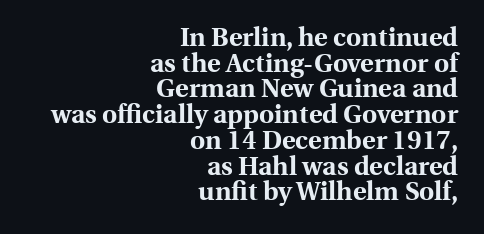
The image shows 26 px bold type, upright; set right-aligned, tight line spacing (0.99x), normal letter spacing, not underlined.
